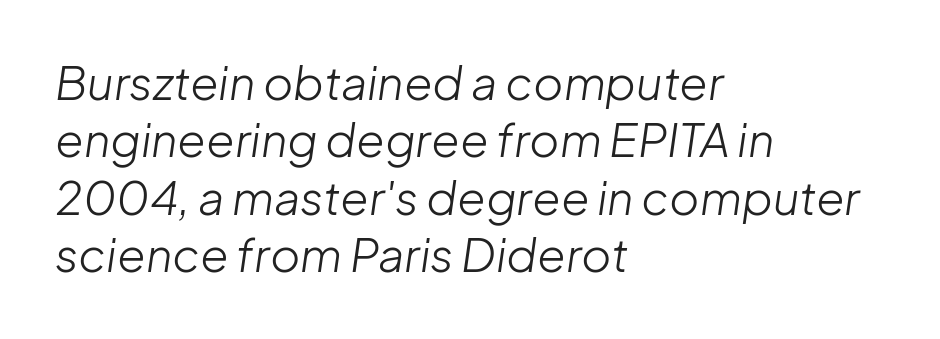
The image shows 46 px light type, italic (leaning right); set left-aligned, normal line spacing (1.25x), normal letter spacing, not underlined; low stroke contrast and a medium x-height.
